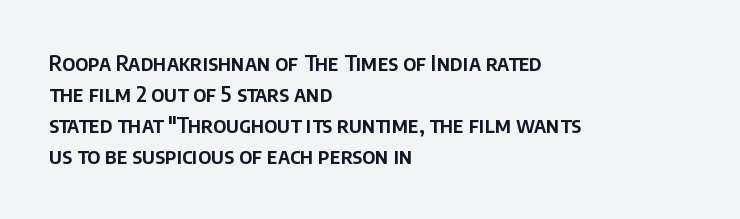
Q: Is the text italic (slanted)? A: No, it is upright.
Q: Is the text underlined? A: No.
Q: How is the paragraph aligned? A: Left-aligned.
Q: Is the spacing between letters normal or unusually wide? A: Normal.
Q: Is the spacing between lines tight, normal or loose? A: Normal.
